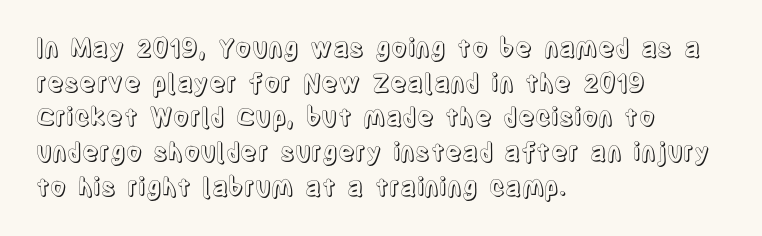
The image shows 25 px text type, upright; set left-aligned, normal line spacing (1.39x), normal letter spacing, not underlined.
